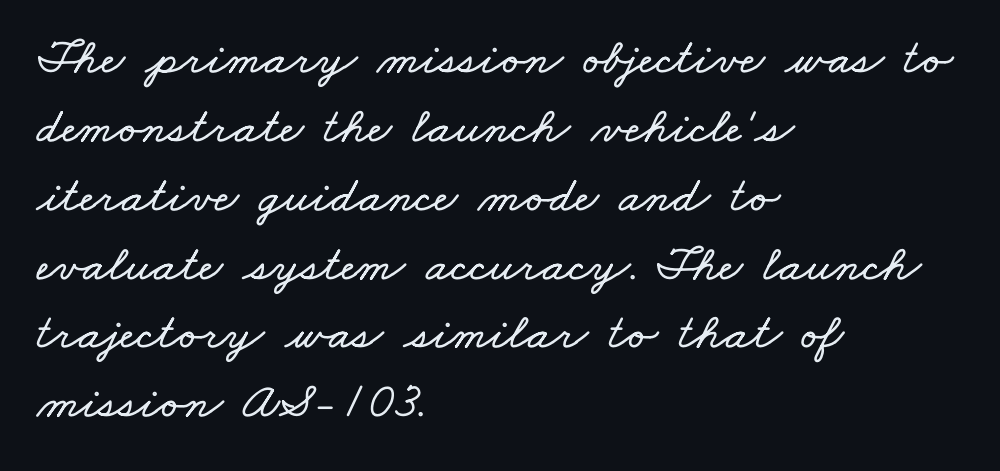
No word sits above an underline. The lines in this sample share a left origin and differ only in where they stop. Note the varied advance widths — an 'i' is clearly narrower than an 'm'. This block has exactly the height ordinary leading produces. The gaps between neighbouring characters are ordinary and unremarkable.
